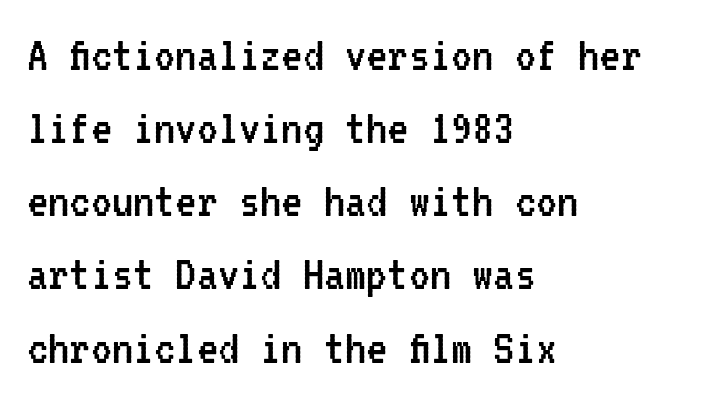
Q: Is the text bold? A: No.
Q: Is the text italic (slanted)? A: No, it is upright.
Q: Is the typeface a serif or a sans-serif typeface? A: Sans-serif.
Q: Is the text underlined? A: No.
Q: How is the paragraph aligned? A: Left-aligned.
Q: Is the spacing between letters normal or unusually wide? A: Normal.
Q: Is the spacing between lines tight, normal or loose? A: Normal.
Q: Width (condensed, normal, or wide)? A: Condensed.
Q: Stroke contrast? A: Low.
Q: x-height? A: Medium.
Q: Monospaced? A: Yes.
